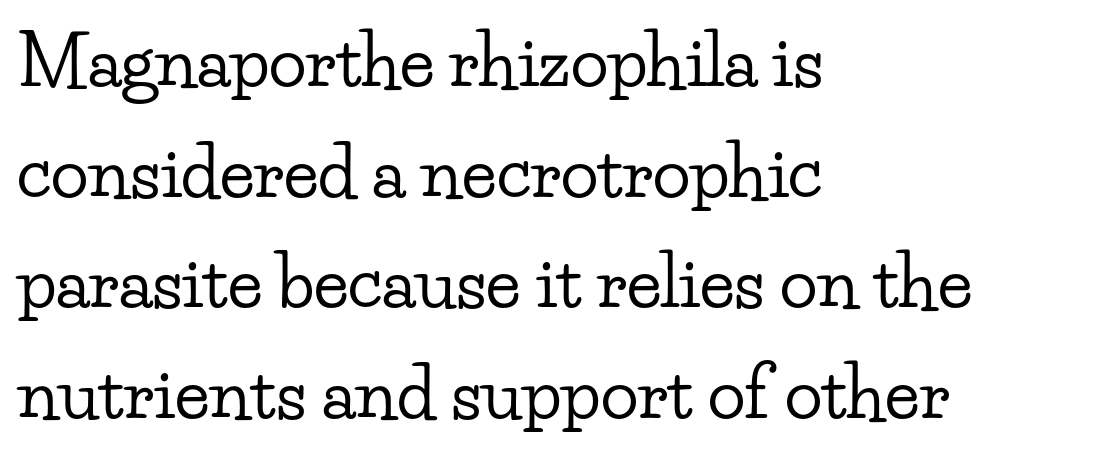
{"serif": "yes", "italic": "no", "width": "wide", "stroke_contrast": "low", "x_height": "small", "monospaced": "no", "underline": "no", "align": "left", "line_spacing": "normal", "line_spacing_ratio": 1.58, "letter_spacing": "normal", "letter_spacing_em": 0.0, "glyph_px": 70}
